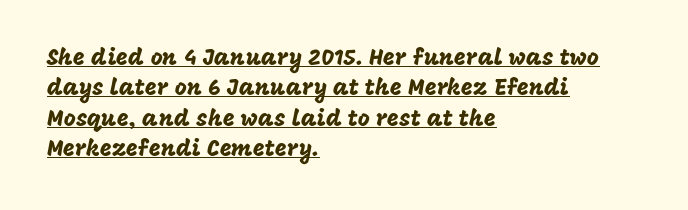
The image shows 23 px text type; set left-aligned, normal line spacing (1.32x), normal letter spacing, underlined.
